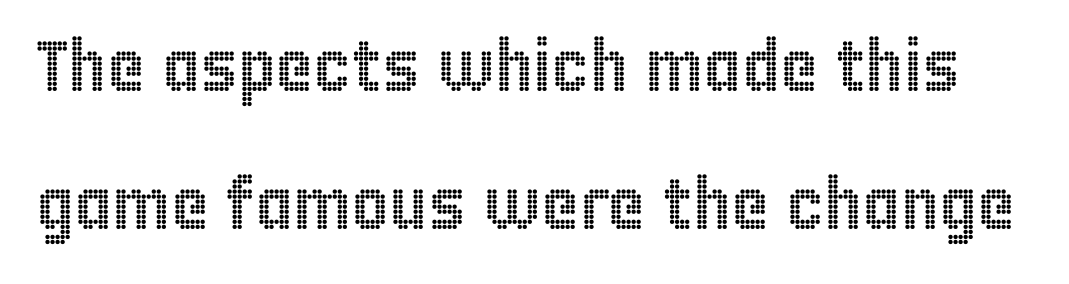
This rendering features lettering with no underline. This rendering leaves character spacing at its baseline value. Spacing verdict: proportional, widths tailored to each character. This is roman type, the default non-slanted kind. Baseline-to-baseline distance is far greater than the letter height.
